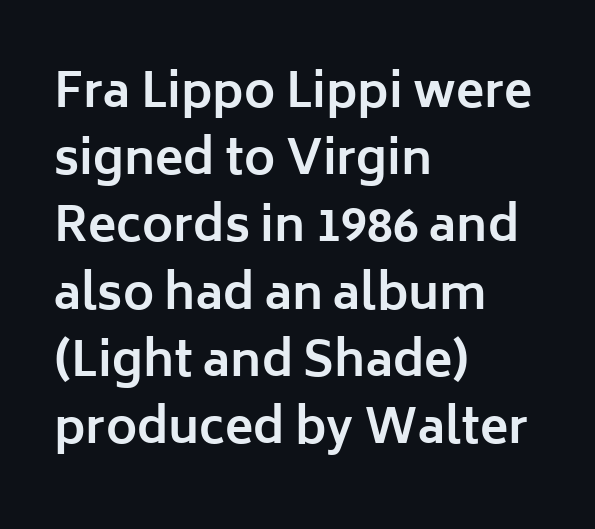
Each new line begins a customary step beneath the previous one. The typeface chosen for these lines omits serifs. Default kerning and tracking; the words read as compact shapes. The strip under each line holds only bare page. The text block is weighted toward the left margin, trailing off unevenly rightward.
